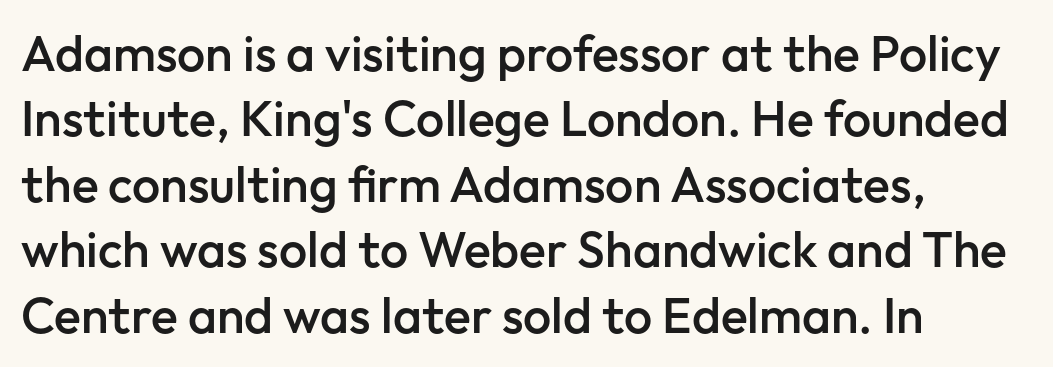
The line-height multiplier appears to be the usual default. The lettering stays uniformly vertical, giving the passage a roman look. Nope, no serifs anywhere on these letters. Horizontally, the lines are justified to the leading edge only. Unmarked baselines from the first word to the last.
